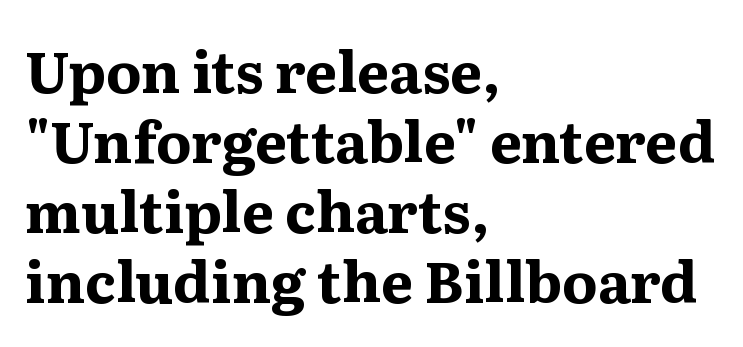
The face used here has the dense, thick strokes of a bold. The glyphs are unaccompanied by any horizontal stroke below them. I'd call this a serif setting — the letters wear small feet. Posture: upright roman. Between one letter and the next there's only the usual sliver of space. Is this a fixed-width face? No — the glyphs have proportional, varying widths.
